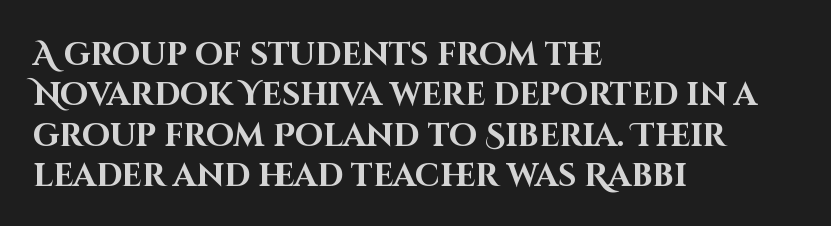
Are there feet on the stems? There aren't — it's a sans. Each glyph is drawn with heavy, bold strokes. You could not count columns in this text — the font is proportionally spaced. Casual observation: everything's shoved over to the left.
